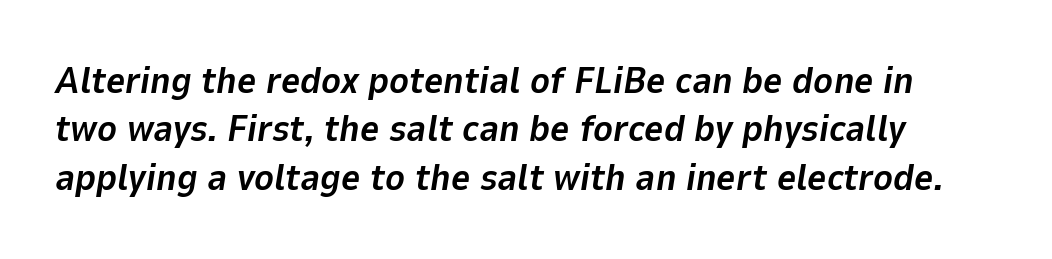
You could not count columns in this text — the font is proportionally spaced. The glyphs have the mass of a bold cut. The glyphs look as if they've been sheared to an angle. This block has exactly the height ordinary leading produces. Check the space under the baseline: it is left empty. Here the glyphs are tracked normally, forming tight word shapes.
